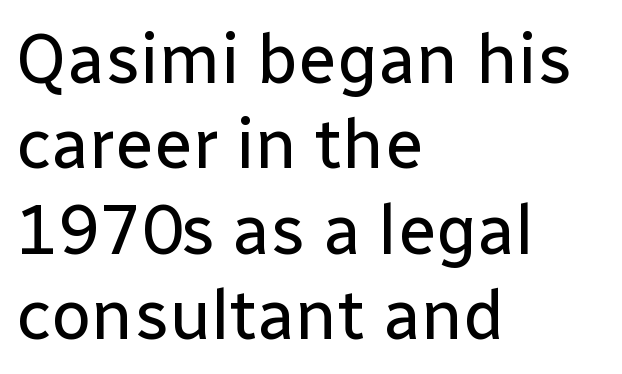
{"serif": "no", "italic": "no", "bold": "no", "weight": "regular", "width": "normal", "stroke_contrast": "low", "x_height": "medium", "monospaced": "no", "underline": "no", "align": "left", "line_spacing_ratio": 1.22, "letter_spacing": "normal", "letter_spacing_em": 0.0, "glyph_px": 70}
